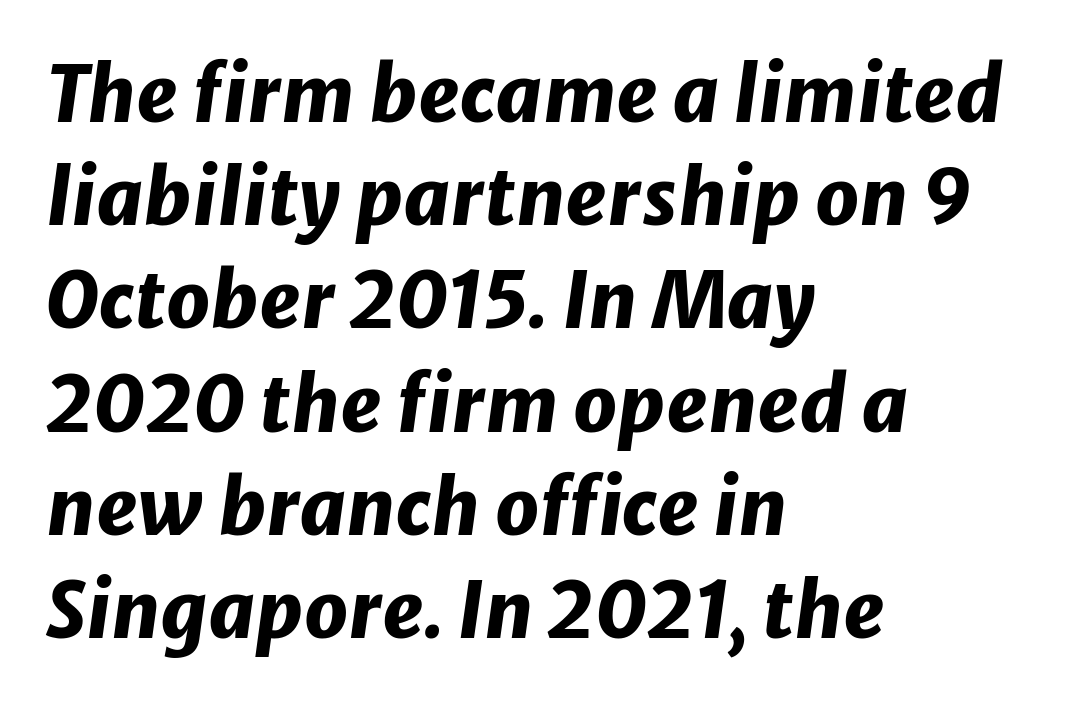
No extra tracking has been applied to these lines. Leading matches the norm, producing a regular column. Italic? Definitely — the glyphs are oblique. Where is the straight margin? On the left. This sample has the flowing, uneven cadence of proportional lettering. Nobody drew a line under any word here.
